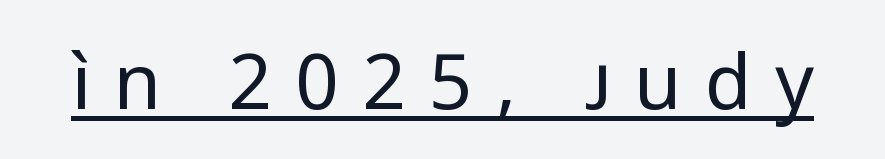
The image shows 76 px regular-weight sans-serif type, upright; set unusually wide letter spacing (+0.31 em), underlined; low stroke contrast and a medium x-height.
